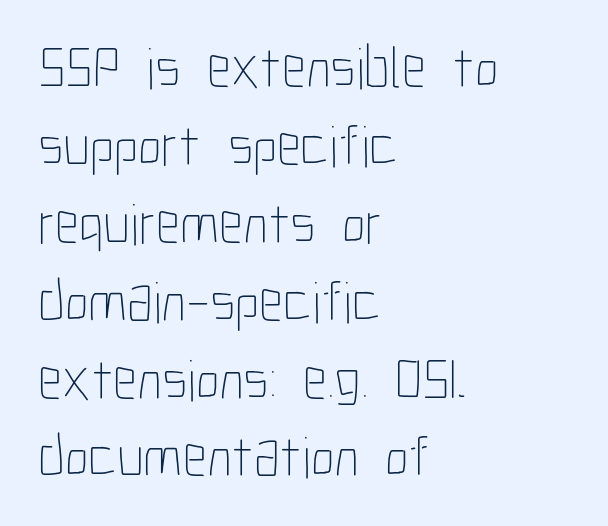
Q: Is the text bold? A: No.
Q: Is the text italic (slanted)? A: No, it is upright.
Q: Is the text underlined? A: No.
Q: How is the paragraph aligned? A: Left-aligned.
Q: Is the spacing between letters normal or unusually wide? A: Normal.
Q: Is the spacing between lines tight, normal or loose? A: Normal.
Q: Width (condensed, normal, or wide)? A: Condensed.
Q: Stroke contrast? A: Low.
Q: x-height? A: Medium.
Q: Monospaced? A: No.
